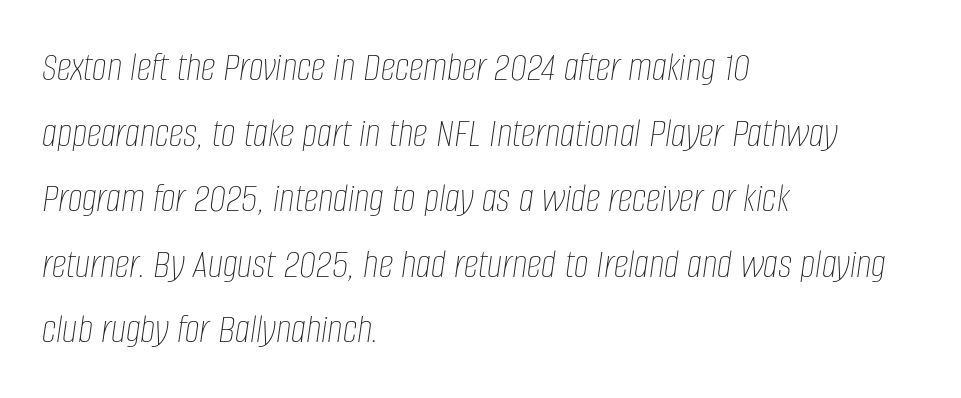
{"italic": "yes", "lean": "right", "slant_degrees": 8, "bold": "no", "weight": "thin", "width": "condensed", "stroke_contrast": "low", "x_height": "large", "monospaced": "no", "underline": "no", "align": "left", "line_spacing": "normal", "line_spacing_ratio": 1.56, "letter_spacing": "normal", "letter_spacing_em": 0.0, "glyph_px": 42}
